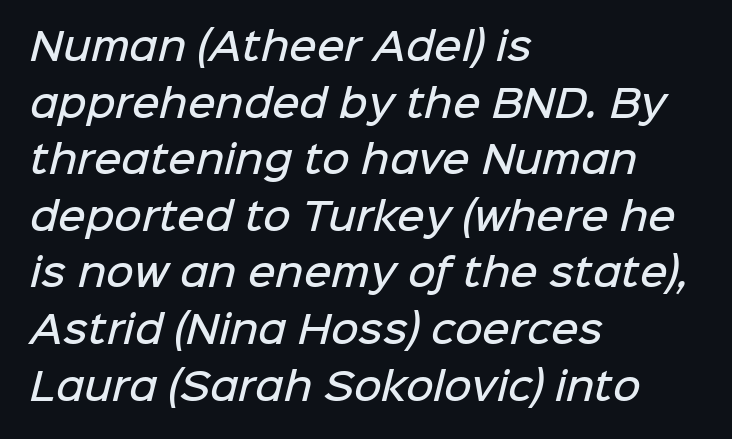
{"serif": "no", "bold": "semi", "weight": "semibold", "width": "normal", "stroke_contrast": "low", "x_height": "medium", "monospaced": "no", "underline": "no", "align": "left", "line_spacing": "normal", "line_spacing_ratio": 1.49, "letter_spacing": "normal", "letter_spacing_em": 0.0, "glyph_px": 38}
